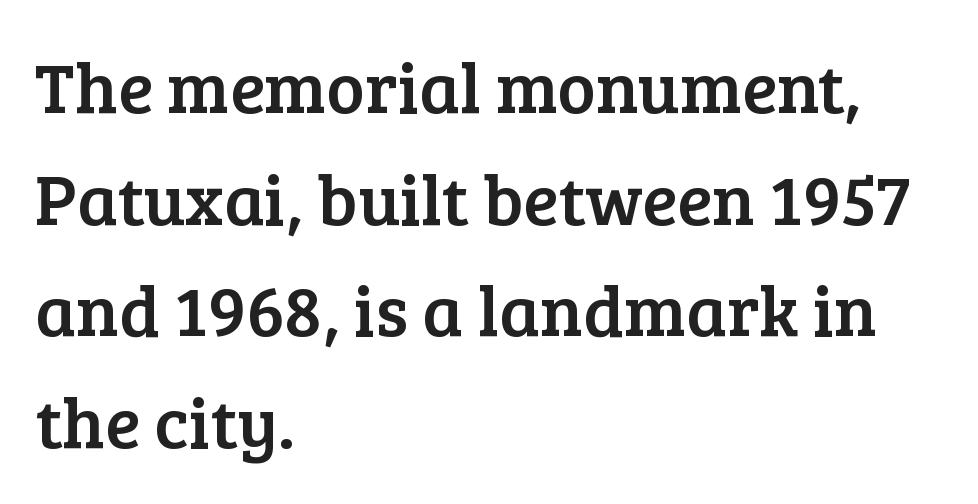
The image shows 72 px serif type, upright; set left-aligned, normal line spacing (1.55x), normal letter spacing, not underlined; low stroke contrast and a medium x-height.
